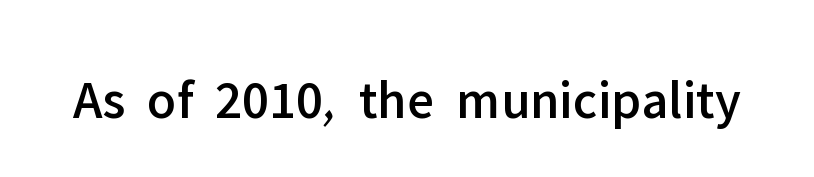
The image shows 55 px sans-serif type, upright; set normal letter spacing, not underlined; low stroke contrast and a medium x-height.
